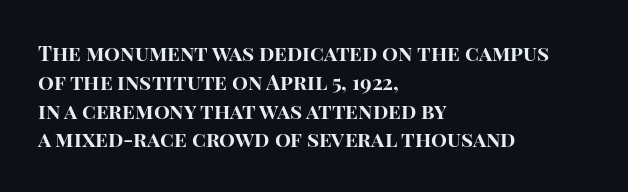
The image shows 21 px bold type, upright; set left-aligned, normal line spacing (1.37x), normal letter spacing, not underlined.
